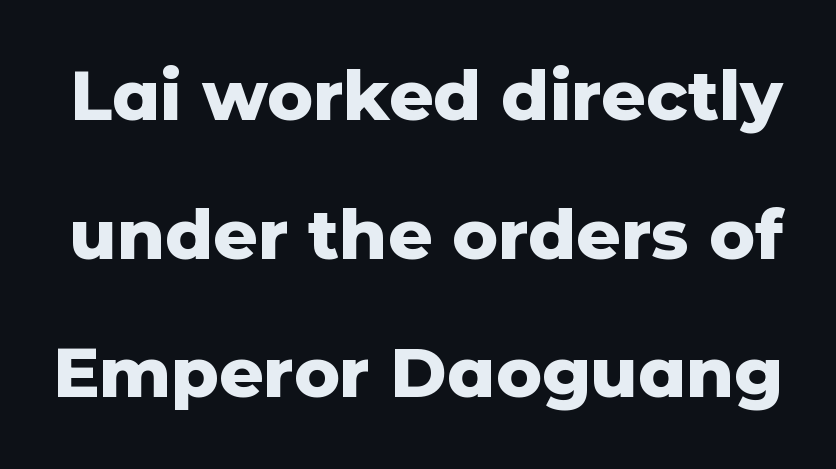
Q: Is the text bold? A: Yes.
Q: Is the text italic (slanted)? A: No, it is upright.
Q: Is the typeface a serif or a sans-serif typeface? A: Sans-serif.
Q: Is the text underlined? A: No.
Q: Is the spacing between letters normal or unusually wide? A: Normal.
Q: Is the spacing between lines tight, normal or loose? A: Loose.
Q: Width (condensed, normal, or wide)? A: Normal.
Q: Stroke contrast? A: Low.
Q: x-height? A: Medium.
Q: Monospaced? A: No.
